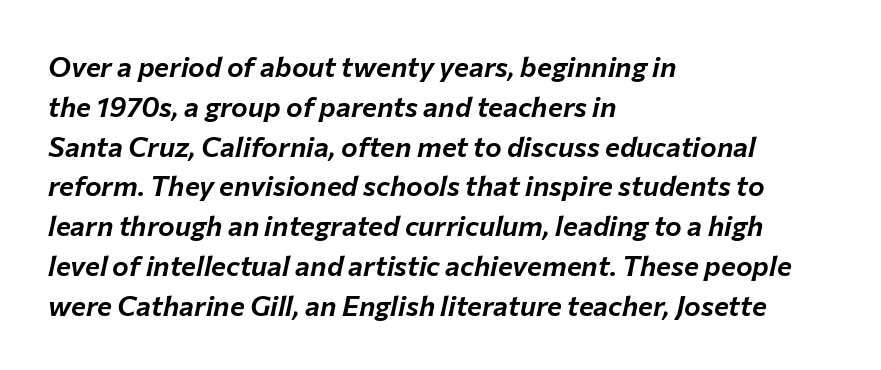
This sample has the flowing, uneven cadence of proportional lettering. Nothing unusual about the tracking: characters are spaced as the font intends. The passage shown leans; its letterforms are oblique. This sample is left-justified, so line endings fall wherever the words run out. The block of text has a typical density, with ordinary space between rows. Descenders hang freely into open space.
